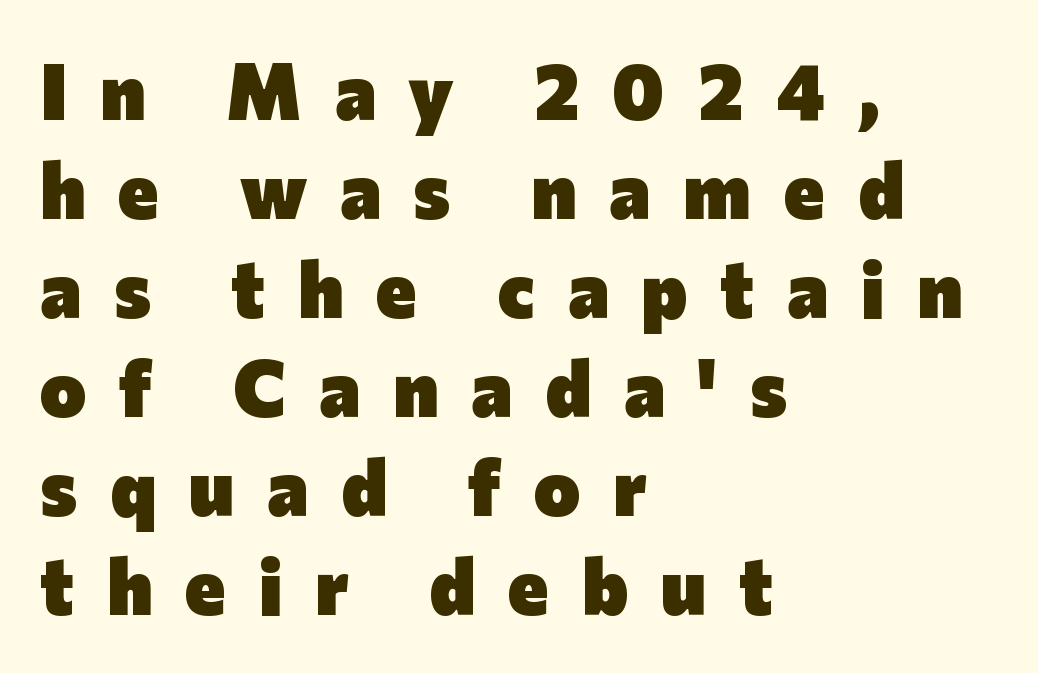
Q: Is the text bold? A: Yes.
Q: Is the text italic (slanted)? A: No, it is upright.
Q: Is the typeface a serif or a sans-serif typeface? A: Sans-serif.
Q: Is the text underlined? A: No.
Q: How is the paragraph aligned? A: Left-aligned.
Q: Is the spacing between letters normal or unusually wide? A: Unusually wide.
Q: Is the spacing between lines tight, normal or loose? A: Normal.
Q: Width (condensed, normal, or wide)? A: Normal.
Q: Stroke contrast? A: Low.
Q: x-height? A: Medium.
Q: Monospaced? A: No.
